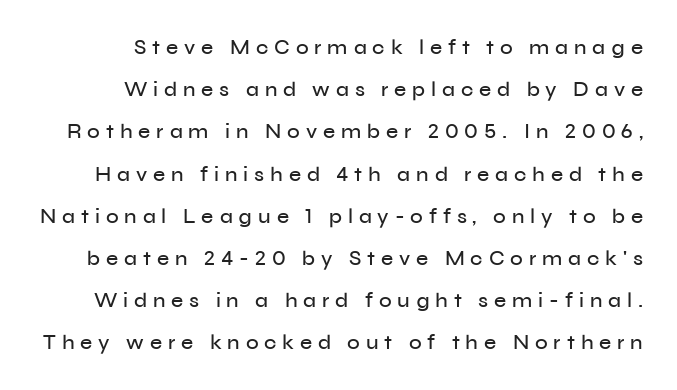
The image shows 21 px text type, upright; set loose line spacing (2.01x), unusually wide letter spacing (+0.28 em), not underlined.
